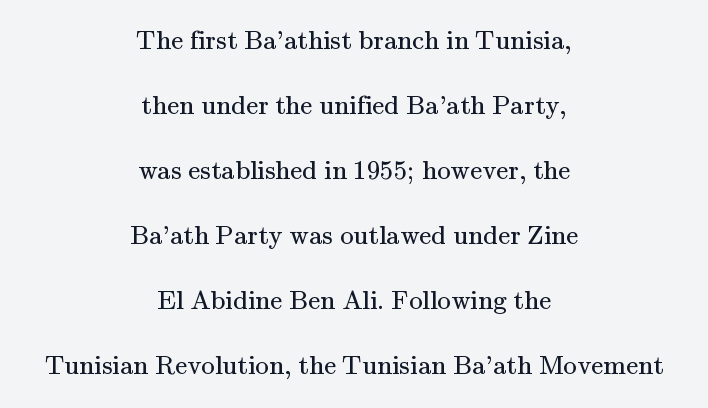
Baseline-to-baseline distance is far greater than the letter height. Is the type heavy? It reads as light-to-regular instead. These lines stack symmetrically, like a column narrowing and widening about its center. Between one letter and the next there's only the usual sliver of space.
